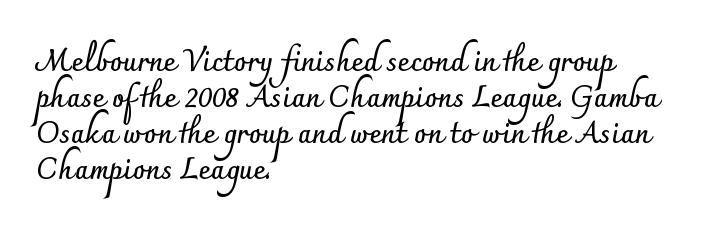
{"serif": "no", "bold": "yes", "weight": "semibold", "width": "normal", "stroke_contrast": "low", "x_height": "small", "monospaced": "no", "underline": "no", "align": "left", "line_spacing_ratio": 1.24, "letter_spacing": "normal", "letter_spacing_em": 0.0, "glyph_px": 29}
